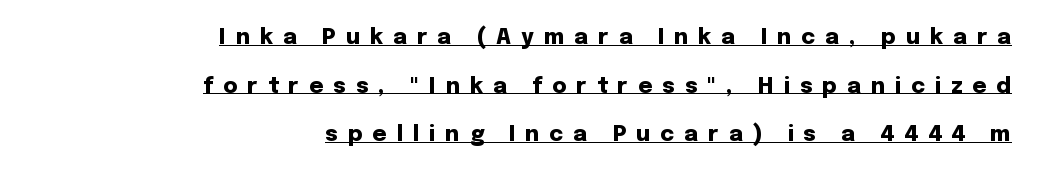
The image shows 22 px bold type, upright; set right-aligned, loose line spacing (2.21x), unusually wide letter spacing (+0.45 em), underlined.
